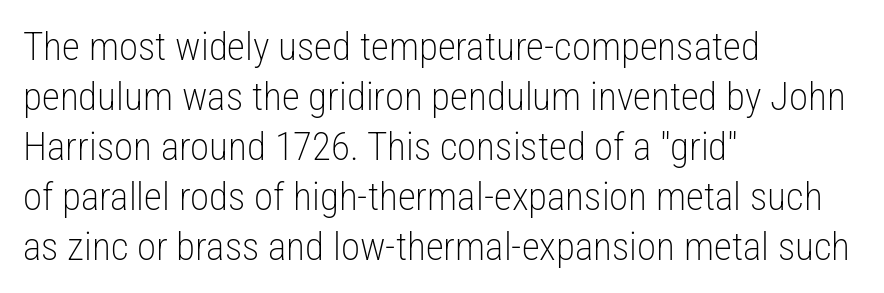
{"serif": "no", "italic": "no", "bold": "no", "weight": "light", "width": "condensed", "stroke_contrast": "low", "x_height": "medium", "monospaced": "no", "underline": "no", "align": "left", "line_spacing": "normal", "line_spacing_ratio": 1.28, "letter_spacing": "normal", "letter_spacing_em": 0.0, "glyph_px": 39}
